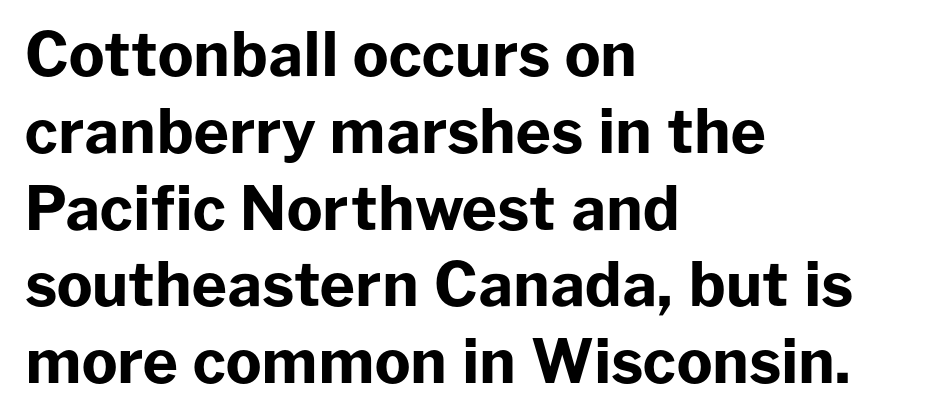
The image shows 60 px bold sans-serif type, upright; set left-aligned, normal line spacing (1.28x), normal letter spacing, not underlined; low stroke contrast and a medium x-height.
